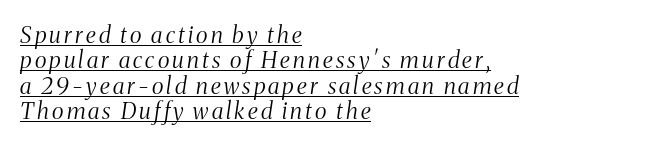
The image shows 23 px text type, italic (leaning right); set left-aligned, tight line spacing (1.1x), underlined.
